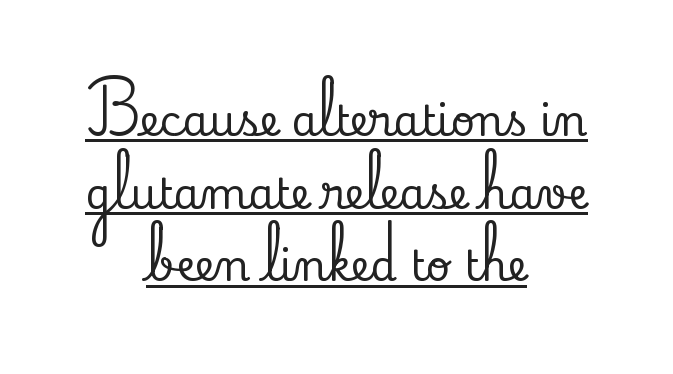
{"serif": "yes", "italic": "no", "width": "normal", "stroke_contrast": "low", "x_height": "small", "monospaced": "no", "underline": "yes", "align": "center", "line_spacing_ratio": 1.73, "letter_spacing": "normal", "letter_spacing_em": 0.0, "glyph_px": 42}
